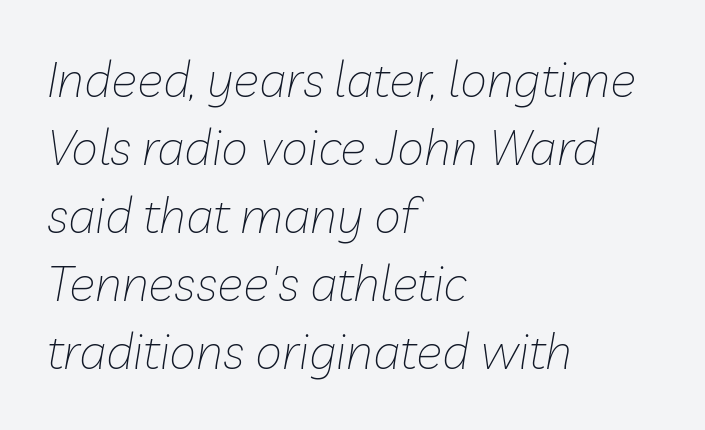
{"italic": "yes", "lean": "right", "slant_degrees": 10, "bold": "no", "weight": "thin", "width": "normal", "stroke_contrast": "low", "x_height": "medium", "monospaced": "no", "underline": "no", "align": "left", "line_spacing": "normal", "line_spacing_ratio": 1.39, "letter_spacing": "normal", "letter_spacing_em": 0.0, "glyph_px": 49}
